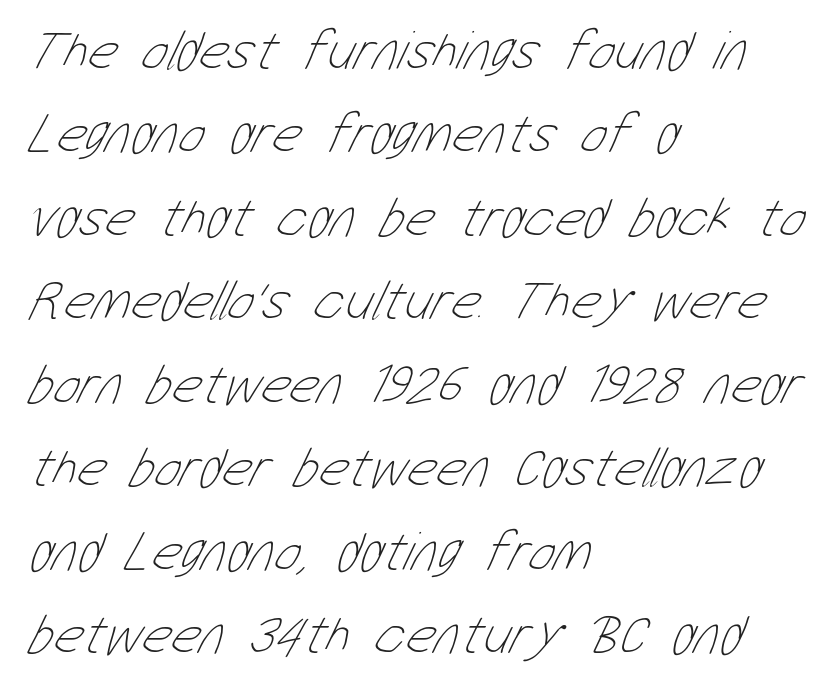
The image shows 56 px thin, condensed type; set left-aligned, normal line spacing (1.49x), normal letter spacing, not underlined; low stroke contrast and a medium x-height.
